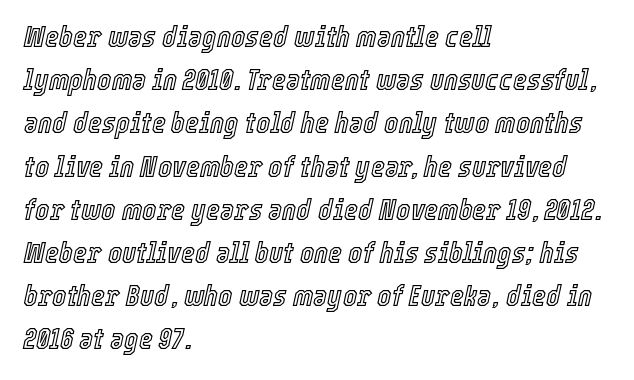
Q: Is the text italic (slanted)? A: Yes, it leans right by about 12 degrees.
Q: Is the text underlined? A: No.
Q: How is the paragraph aligned? A: Left-aligned.
Q: Is the spacing between letters normal or unusually wide? A: Normal.
Q: Is the spacing between lines tight, normal or loose? A: Normal.
Q: Width (condensed, normal, or wide)? A: Condensed.
Q: x-height? A: Medium.
Q: Monospaced? A: No.
